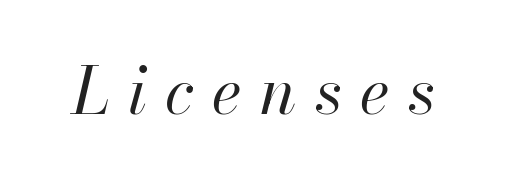
Q: Is the text bold? A: No.
Q: Is the text italic (slanted)? A: Yes, it leans right by about 13 degrees.
Q: Is the text underlined? A: No.
Q: Is the spacing between letters normal or unusually wide? A: Unusually wide.
Q: Width (condensed, normal, or wide)? A: Normal.
Q: Stroke contrast? A: High.
Q: x-height? A: Small.
Q: Monospaced? A: No.
